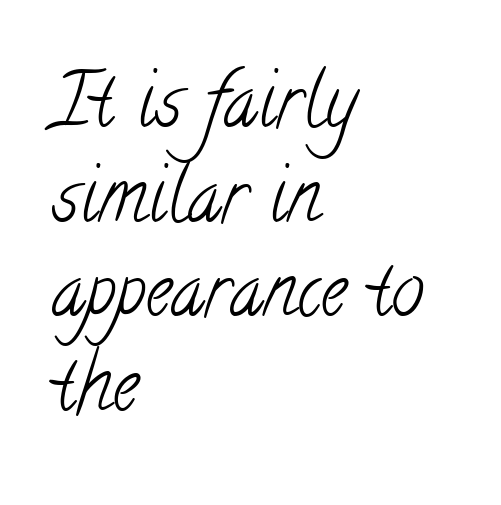
{"serif": "yes", "bold": "no", "weight": "light", "width": "condensed", "stroke_contrast": "low", "x_height": "small", "monospaced": "no", "underline": "no", "align": "left", "line_spacing": "normal", "line_spacing_ratio": 1.28, "letter_spacing": "normal", "letter_spacing_em": 0.0, "glyph_px": 74}
